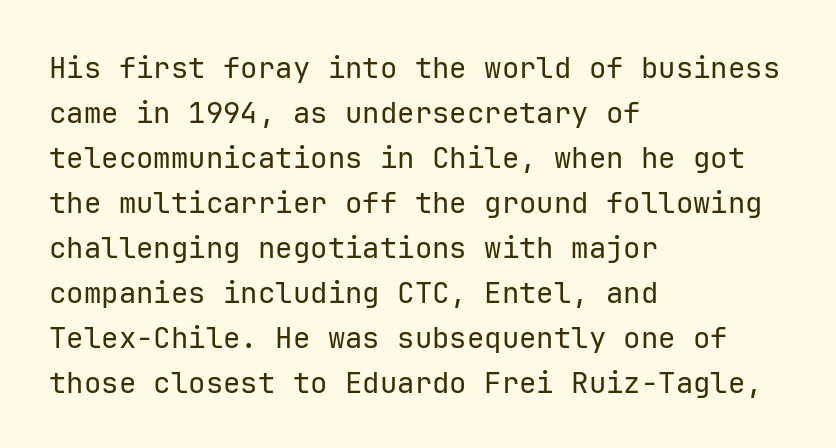
The image shows 29 px regular-weight sans-serif type, upright, monospaced; set left-aligned, normal line spacing (1.55x), normal letter spacing, not underlined; low stroke contrast and a medium x-height.
